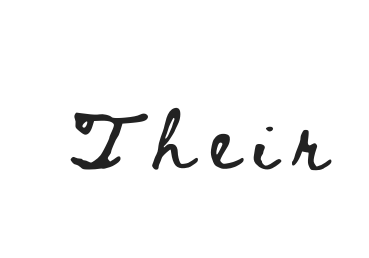
{"width": "wide", "stroke_contrast": "low", "x_height": "small", "monospaced": "no", "underline": "no", "letter_spacing": "wide", "letter_spacing_em": 0.22, "glyph_px": 77}
